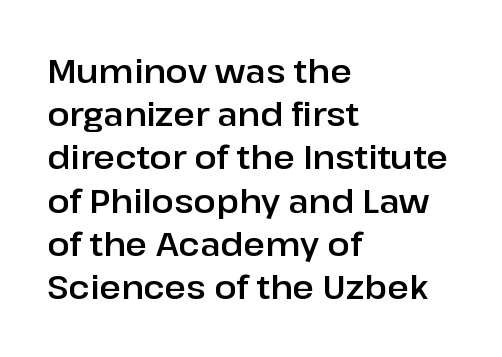
Q: Is the text italic (slanted)? A: No, it is upright.
Q: Is the typeface a serif or a sans-serif typeface? A: Sans-serif.
Q: Is the text underlined? A: No.
Q: How is the paragraph aligned? A: Left-aligned.
Q: Is the spacing between letters normal or unusually wide? A: Normal.
Q: Is the spacing between lines tight, normal or loose? A: Normal.
Q: Width (condensed, normal, or wide)? A: Normal.
Q: Stroke contrast? A: Low.
Q: x-height? A: Medium.
Q: Monospaced? A: No.
